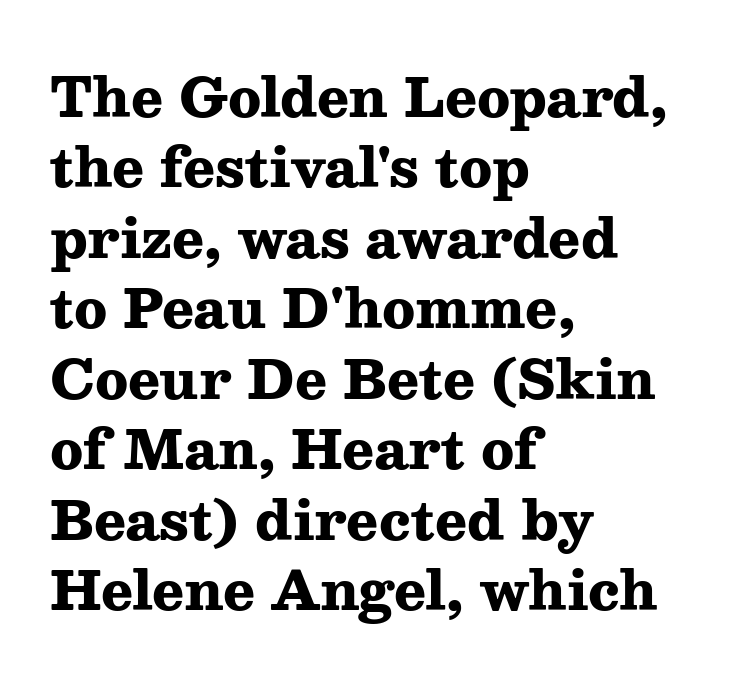
The image shows 53 px heavy, wide serif type, upright; set left-aligned, normal line spacing (1.33x), normal letter spacing, not underlined; medium stroke contrast and a medium x-height.
